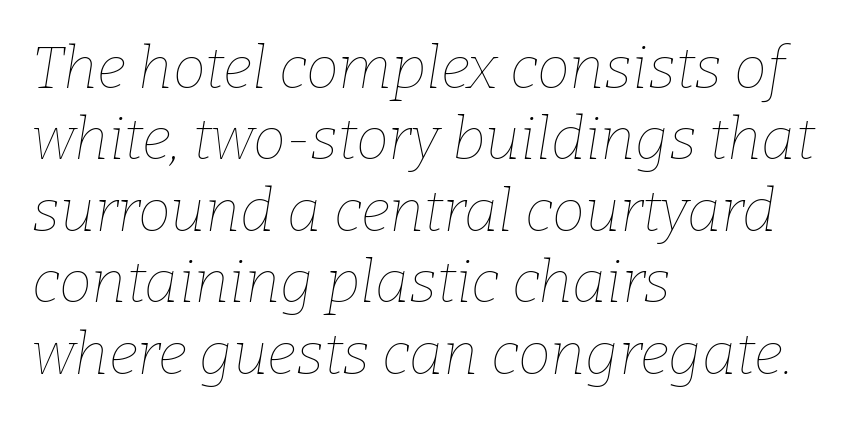
This is oblique type, the kind used for emphasis or titles. Casual observation: everything's shoved over to the left. Stroke mass is kept to a normal reading level or below. Clear beneath every line of the passage.
